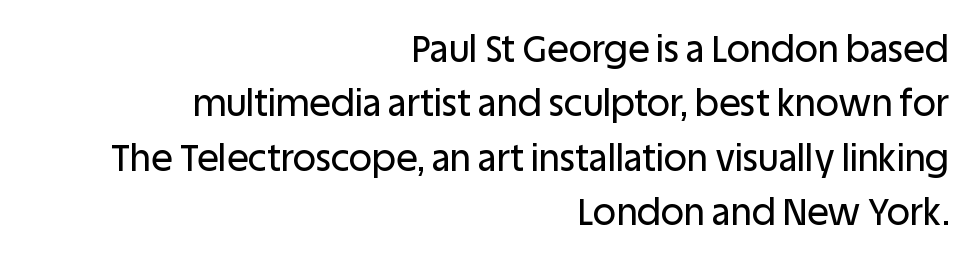
Q: Is the text italic (slanted)? A: No, it is upright.
Q: Is the typeface a serif or a sans-serif typeface? A: Sans-serif.
Q: Is the text underlined? A: No.
Q: How is the paragraph aligned? A: Right-aligned.
Q: Is the spacing between letters normal or unusually wide? A: Normal.
Q: Is the spacing between lines tight, normal or loose? A: Normal.
Q: Width (condensed, normal, or wide)? A: Normal.
Q: Stroke contrast? A: Low.
Q: x-height? A: Large.
Q: Monospaced? A: No.
